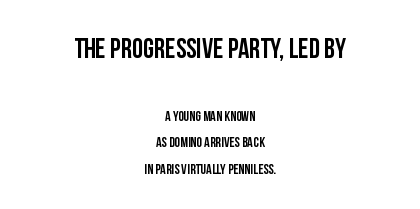
Q: Is the text italic (slanted)? A: No, it is upright.
Q: Is the typeface a serif or a sans-serif typeface? A: Sans-serif.
Q: Is the text underlined? A: No.
Q: How is the paragraph aligned? A: Centered.
Q: Is the spacing between letters normal or unusually wide? A: Normal.
Q: Is the spacing between lines tight, normal or loose? A: Loose.
Q: Which block of text is set in a larger size, the first (top) or the second (bottom)? A: The first (top) one.
Q: Width (condensed, normal, or wide)? A: Condensed.
Q: Stroke contrast? A: Low.
Q: x-height? A: Large.
Q: Monospaced? A: No.
